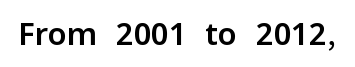
{"serif": "no", "italic": "no", "width": "normal", "stroke_contrast": "low", "x_height": "medium", "monospaced": "no", "underline": "no", "letter_spacing": "normal", "letter_spacing_em": 0.0, "glyph_px": 31}
